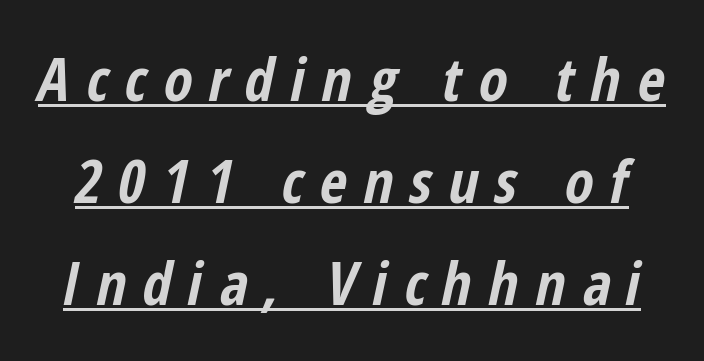
The image shows 59 px bold, condensed type, italic (leaning right); set line spacing 1.73x, unusually wide letter spacing (+0.28 em), underlined; low stroke contrast and a medium x-height.
